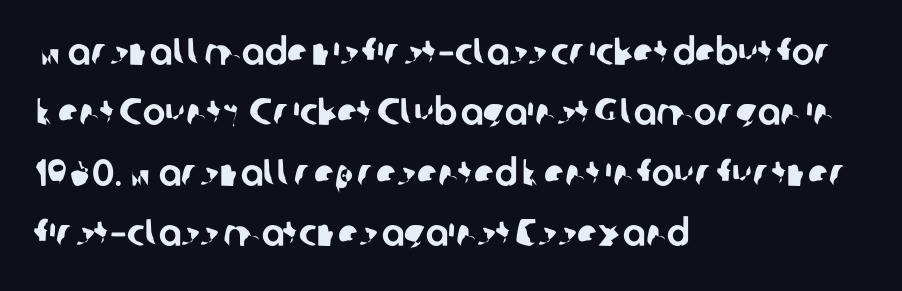
Q: Is the typeface a serif or a sans-serif typeface? A: Sans-serif.
Q: Is the text underlined? A: No.
Q: How is the paragraph aligned? A: Left-aligned.
Q: Is the spacing between letters normal or unusually wide? A: Normal.
Q: Is the spacing between lines tight, normal or loose? A: Normal.
Q: Width (condensed, normal, or wide)? A: Normal.
Q: Stroke contrast? A: Low.
Q: x-height? A: Medium.
Q: Monospaced? A: No.
